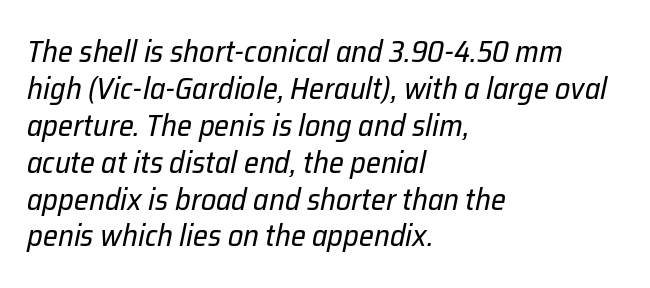
In CSS terms this would be text-align: left. Nobody touched the tracking dial on this one. Has an underline been added? It has not. This reads as an unemphasized weight, regular at the heaviest. Observe the lean: these are italic letterforms. A typesetter would call this proportional, since set widths differ per character.
